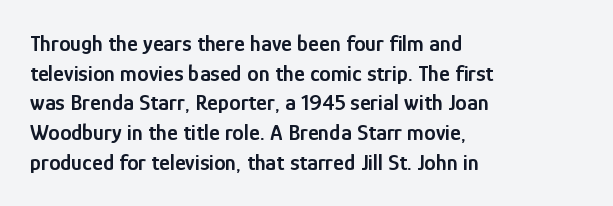
Q: Is the text bold? A: Semi-bold.
Q: Is the text italic (slanted)? A: No, it is upright.
Q: Is the text underlined? A: No.
Q: How is the paragraph aligned? A: Left-aligned.
Q: Is the spacing between letters normal or unusually wide? A: Normal.
Q: Is the spacing between lines tight, normal or loose? A: Normal.
